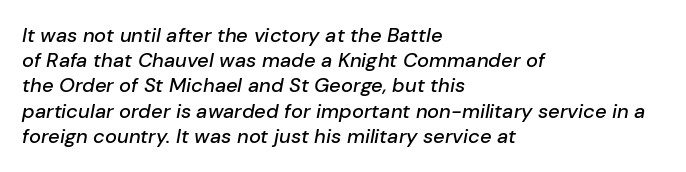
Where is the straight margin? On the left. Posture: slanted. These lines sit exactly where default settings would place them. Unmarked baselines from the first word to the last. Letter spacing: default.
